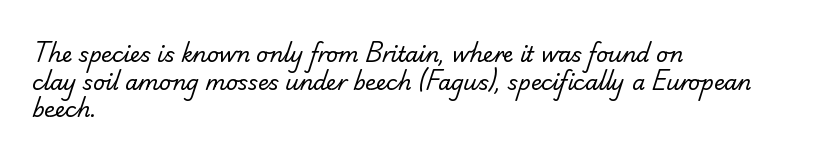
{"bold": "no", "underline": "no", "align": "left", "line_spacing": "normal", "line_spacing_ratio": 1.31, "letter_spacing": "normal", "letter_spacing_em": 0.0, "glyph_px": 21}
